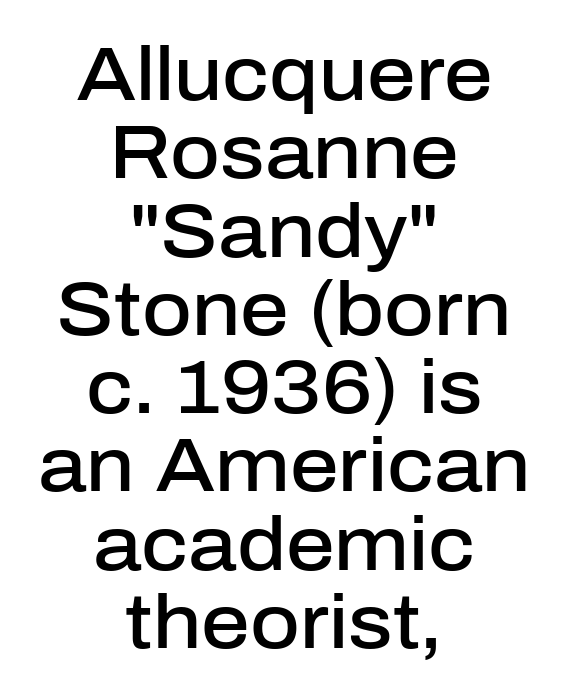
{"serif": "no", "italic": "no", "bold": "semi", "weight": "semibold", "width": "normal", "stroke_contrast": "low", "x_height": "medium", "monospaced": "no", "underline": "no", "align": "center", "line_spacing": "tight", "line_spacing_ratio": 1.03, "letter_spacing": "normal", "letter_spacing_em": 0.0, "glyph_px": 76}
